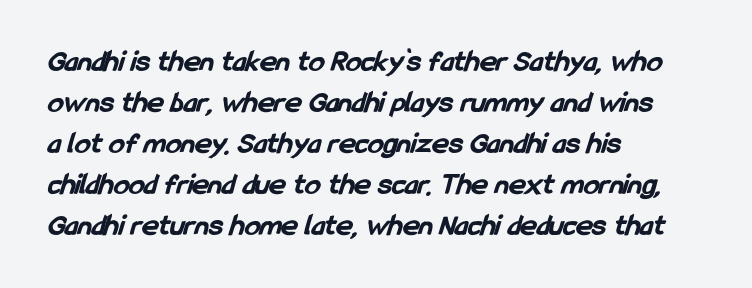
Q: Is the text bold? A: Yes.
Q: Is the typeface a serif or a sans-serif typeface? A: Sans-serif.
Q: Is the text underlined? A: No.
Q: How is the paragraph aligned? A: Left-aligned.
Q: Is the spacing between letters normal or unusually wide? A: Normal.
Q: Is the spacing between lines tight, normal or loose? A: Normal.
Q: Width (condensed, normal, or wide)? A: Condensed.
Q: Stroke contrast? A: Low.
Q: x-height? A: Medium.
Q: Monospaced? A: No.
